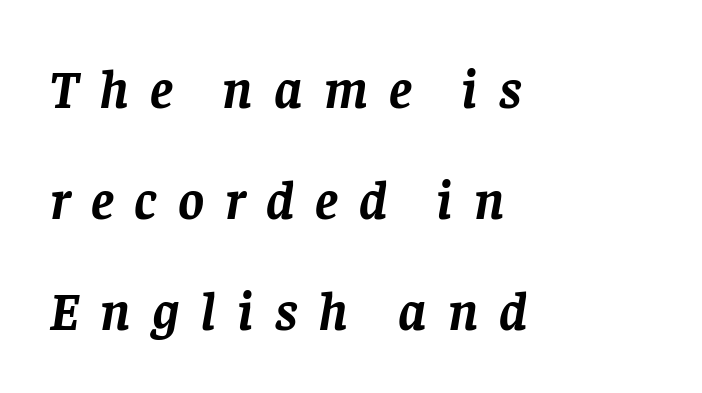
Airy leading. Underlining? Definitely not there. There is plenty of visible air inserted between adjacent glyphs. Rendered with sloped, italic letterforms.
